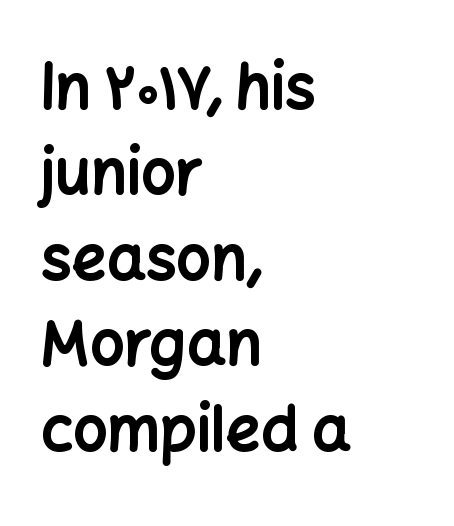
Q: Is the text bold? A: Yes.
Q: Is the text italic (slanted)? A: No, it is upright.
Q: Is the typeface a serif or a sans-serif typeface? A: Sans-serif.
Q: Is the text underlined? A: No.
Q: How is the paragraph aligned? A: Left-aligned.
Q: Is the spacing between letters normal or unusually wide? A: Normal.
Q: Is the spacing between lines tight, normal or loose? A: Normal.
Q: Width (condensed, normal, or wide)? A: Normal.
Q: Stroke contrast? A: Low.
Q: x-height? A: Medium.
Q: Monospaced? A: No.
